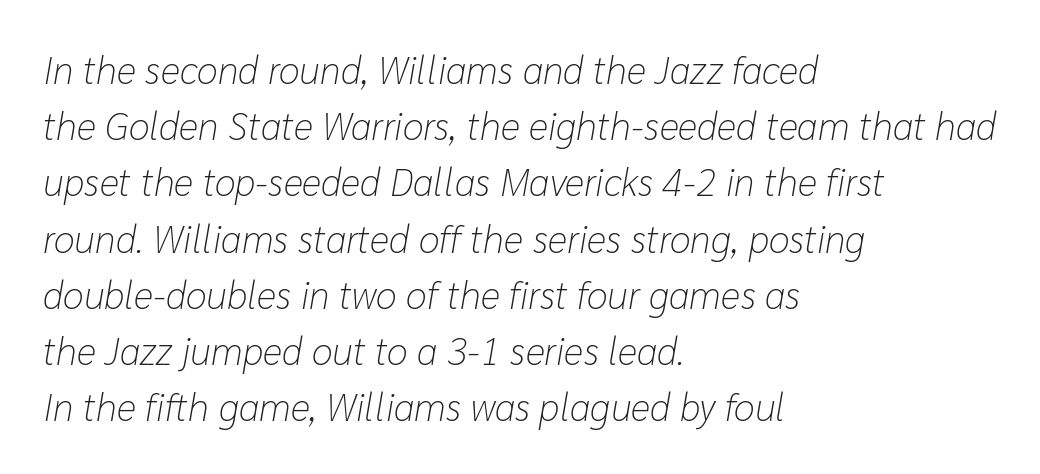
Q: Is the text bold? A: No.
Q: Is the text italic (slanted)? A: Yes, it leans right by about 10 degrees.
Q: Is the text underlined? A: No.
Q: How is the paragraph aligned? A: Left-aligned.
Q: Is the spacing between letters normal or unusually wide? A: Normal.
Q: Is the spacing between lines tight, normal or loose? A: Normal.
Q: Width (condensed, normal, or wide)? A: Normal.
Q: Stroke contrast? A: Low.
Q: x-height? A: Medium.
Q: Monospaced? A: No.
